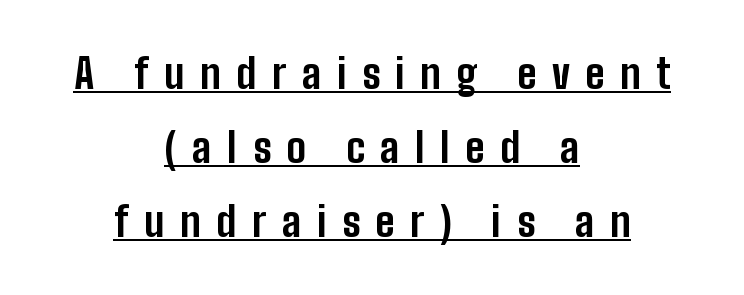
{"serif": "no", "italic": "no", "bold": "yes", "weight": "bold", "width": "condensed", "stroke_contrast": "low", "x_height": "medium", "monospaced": "no", "underline": "yes", "align": "center", "line_spacing_ratio": 1.81, "letter_spacing": "wide", "letter_spacing_em": 0.38, "glyph_px": 41}
